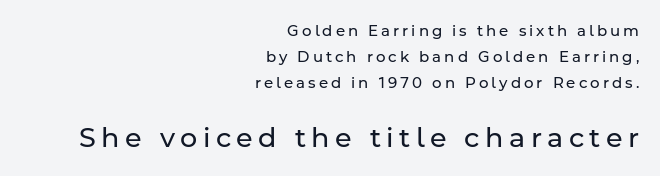
{"italic": "no", "bold": "no", "underline": "no", "align": "right", "line_spacing_ratio": 1.73, "letter_spacing": "wide", "letter_spacing_em": 0.2, "larger_block": "second", "size_ratio": 1.8, "glyph_px": 27}
